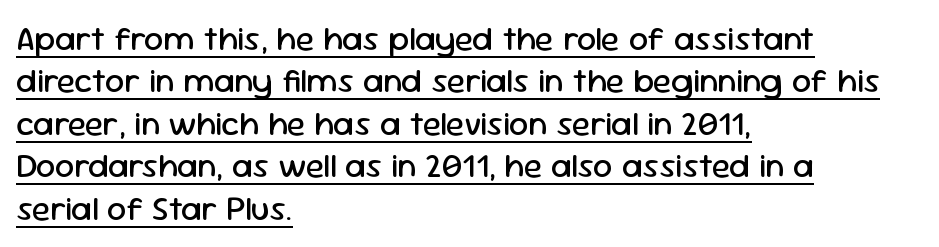
Q: Is the text bold? A: No.
Q: Is the text italic (slanted)? A: No, it is upright.
Q: Is the typeface a serif or a sans-serif typeface? A: Sans-serif.
Q: Is the text underlined? A: Yes.
Q: How is the paragraph aligned? A: Left-aligned.
Q: Is the spacing between letters normal or unusually wide? A: Normal.
Q: Is the spacing between lines tight, normal or loose? A: Normal.
Q: Width (condensed, normal, or wide)? A: Normal.
Q: Stroke contrast? A: Low.
Q: x-height? A: Medium.
Q: Monospaced? A: No.
